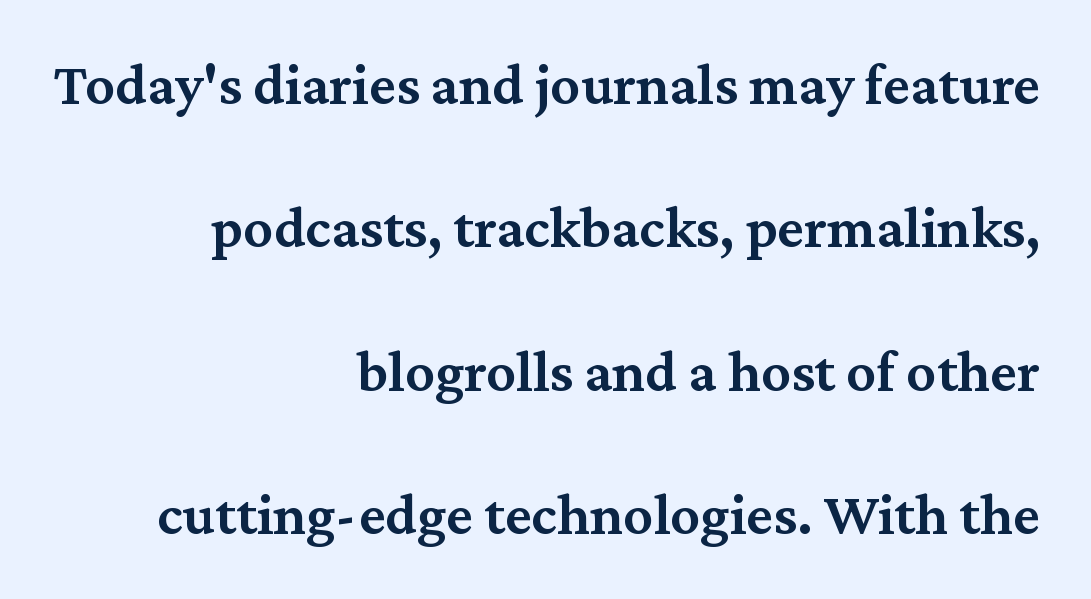
Q: Is the text bold? A: Semi-bold.
Q: Is the text italic (slanted)? A: No, it is upright.
Q: Is the typeface a serif or a sans-serif typeface? A: Serif.
Q: Is the text underlined? A: No.
Q: How is the paragraph aligned? A: Right-aligned.
Q: Is the spacing between letters normal or unusually wide? A: Normal.
Q: Is the spacing between lines tight, normal or loose? A: Loose.
Q: Width (condensed, normal, or wide)? A: Normal.
Q: Stroke contrast? A: Medium.
Q: x-height? A: Medium.
Q: Monospaced? A: No.
